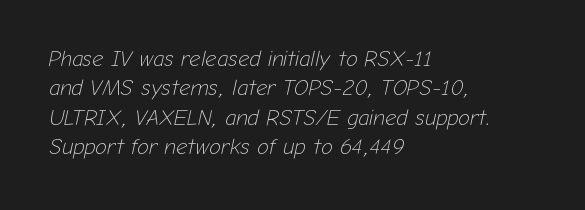
{"italic": "yes", "lean": "right", "slant_degrees": 12, "bold": "no", "underline": "no", "align": "left", "line_spacing": "normal", "line_spacing_ratio": 1.34, "letter_spacing": "normal", "letter_spacing_em": 0.0, "glyph_px": 22}
